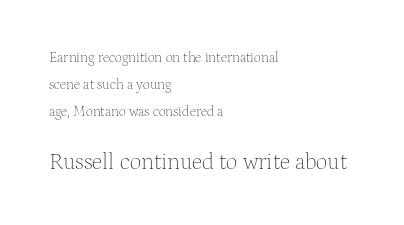
Q: Is the text bold? A: No.
Q: Is the text italic (slanted)? A: No, it is upright.
Q: Is the text underlined? A: No.
Q: How is the paragraph aligned? A: Left-aligned.
Q: Is the spacing between letters normal or unusually wide? A: Normal.
Q: Is the spacing between lines tight, normal or loose? A: Loose.
Q: Which block of text is set in a larger size, the first (top) or the second (bottom)? A: The second (bottom) one.
